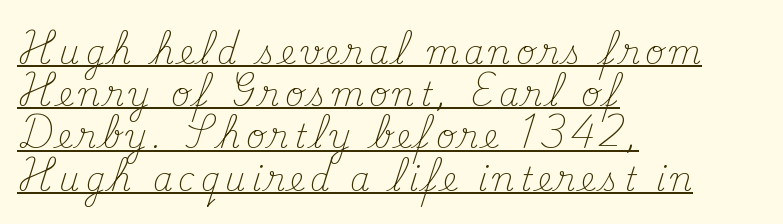
Honestly, the underline is the first thing you notice here. Which margin do the lines hug? The left one — the right edge is uneven. The letters carry serifs — small finishing strokes at the ends of their stems.
